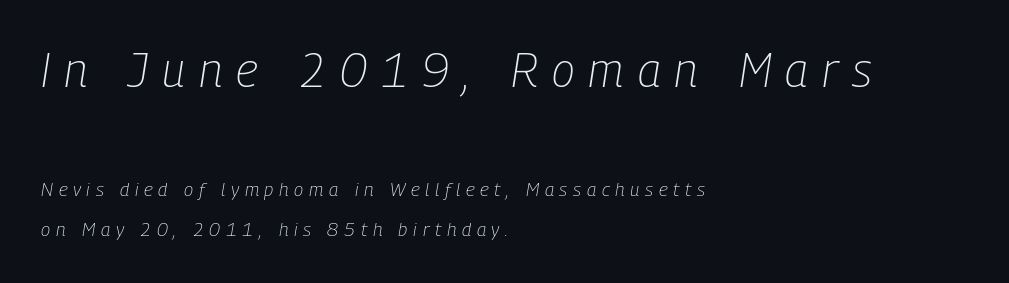
Q: Is the text bold? A: No.
Q: Is the text italic (slanted)? A: Yes, it leans right by about 9 degrees.
Q: Is the text underlined? A: No.
Q: How is the paragraph aligned? A: Left-aligned.
Q: Is the spacing between letters normal or unusually wide? A: Unusually wide.
Q: Is the spacing between lines tight, normal or loose? A: Loose.
Q: Which block of text is set in a larger size, the first (top) or the second (bottom)? A: The first (top) one.
Q: Width (condensed, normal, or wide)? A: Condensed.
Q: Stroke contrast? A: Low.
Q: x-height? A: Medium.
Q: Monospaced? A: No.
